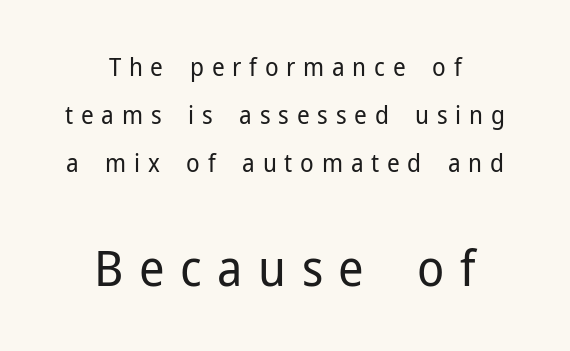
Q: Is the text bold? A: No.
Q: Is the text italic (slanted)? A: No, it is upright.
Q: Is the typeface a serif or a sans-serif typeface? A: Sans-serif.
Q: Is the text underlined? A: No.
Q: How is the paragraph aligned? A: Centered.
Q: Is the spacing between letters normal or unusually wide? A: Unusually wide.
Q: Is the spacing between lines tight, normal or loose? A: Loose.
Q: Which block of text is set in a larger size, the first (top) or the second (bottom)? A: The second (bottom) one.
Q: Width (condensed, normal, or wide)? A: Normal.
Q: Stroke contrast? A: Low.
Q: x-height? A: Medium.
Q: Monospaced? A: No.
